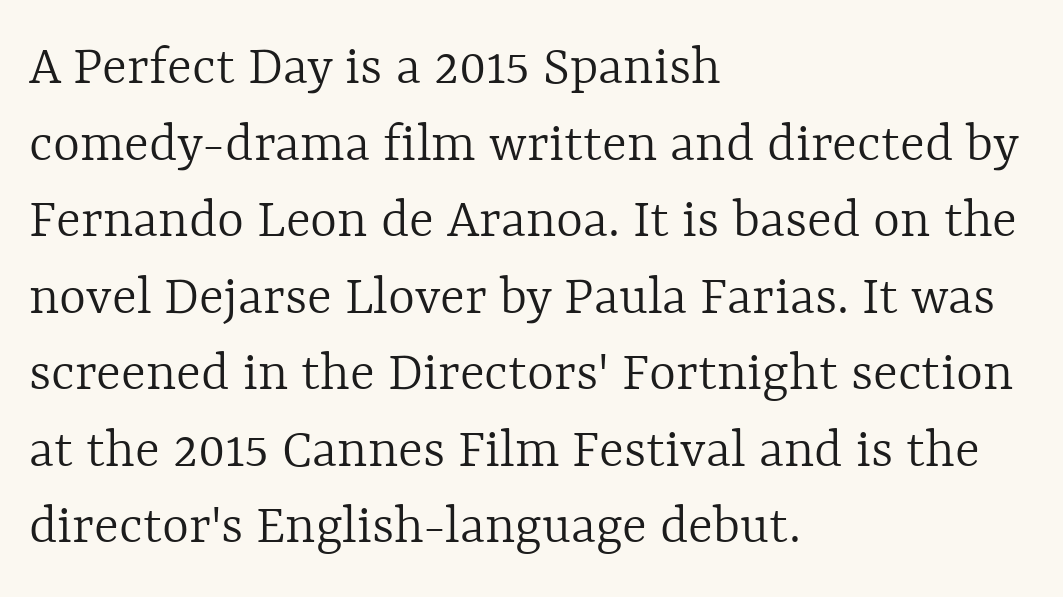
{"italic": "no", "bold": "no", "weight": "light", "width": "normal", "x_height": "medium", "monospaced": "no", "underline": "no", "align": "left", "line_spacing": "normal", "line_spacing_ratio": 1.32, "letter_spacing": "normal", "letter_spacing_em": 0.0, "glyph_px": 58}
